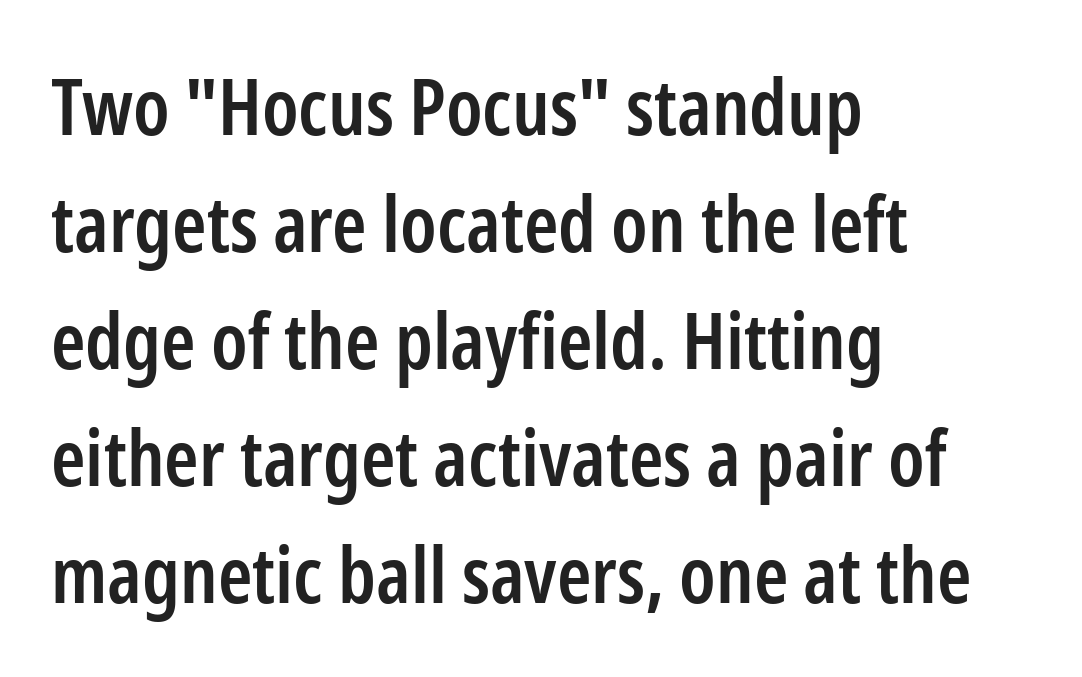
This rendering uses left alignment, leaving the right contour irregular. Does extra space separate the letters? No, they use regular spacing. Slightly chunky letters — semibold, I'd say, not full bold. Interline gaps are of average width in this sample. A typesetter would label this face a sans.
